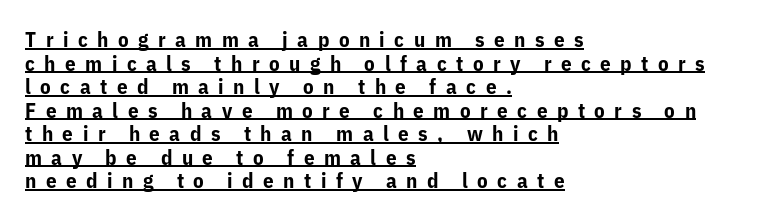
The image shows 21 px bold type, upright; set left-aligned, tight line spacing (1.12x), unusually wide letter spacing (+0.45 em), underlined.
